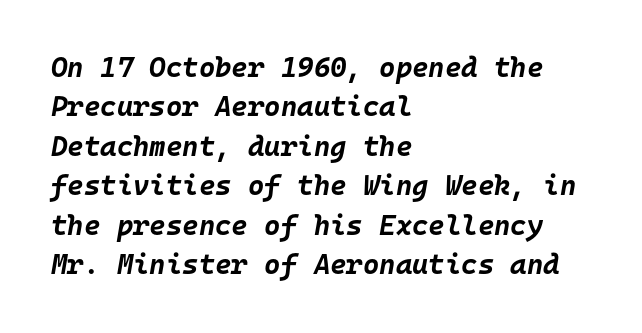
The image shows 28 px bold type, italic (leaning right), monospaced; set left-aligned, normal line spacing (1.41x), normal letter spacing, not underlined; low stroke contrast and a large x-height.
